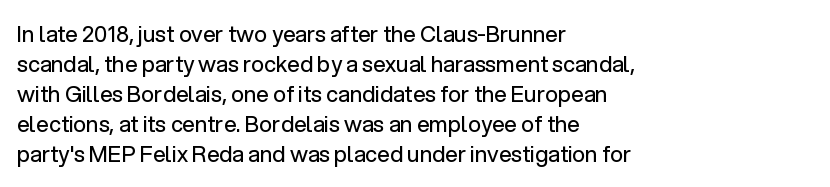
The image shows 22 px text type, upright; set left-aligned, normal line spacing (1.36x), normal letter spacing, not underlined.
